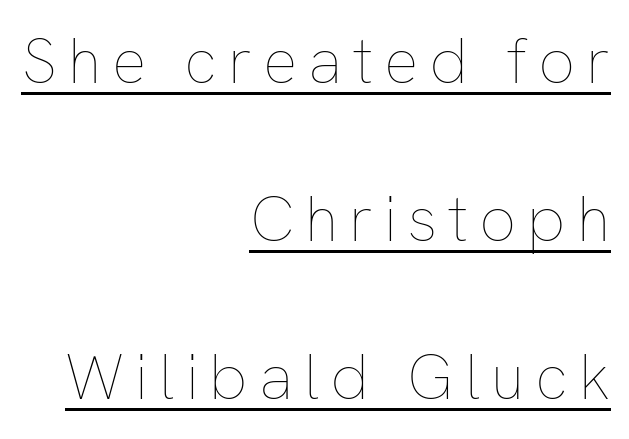
{"italic": "no", "bold": "no", "weight": "thin", "width": "normal", "stroke_contrast": "low", "x_height": "medium", "monospaced": "no", "underline": "yes", "align": "right", "line_spacing": "loose", "line_spacing_ratio": 2.47, "glyph_px": 64}
